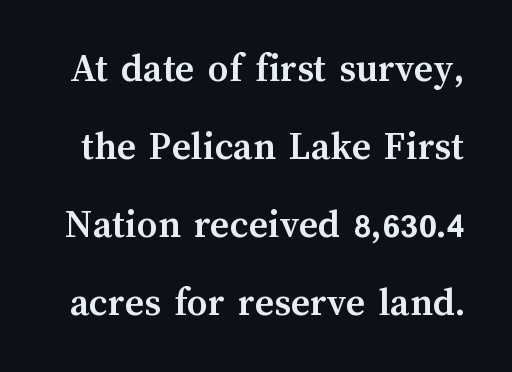
{"italic": "no", "bold": "yes", "weight": "semibold", "width": "normal", "stroke_contrast": "medium", "x_height": "medium", "monospaced": "no", "underline": "no", "line_spacing": "loose", "line_spacing_ratio": 1.9, "letter_spacing": "normal", "letter_spacing_em": 0.0, "glyph_px": 41}
